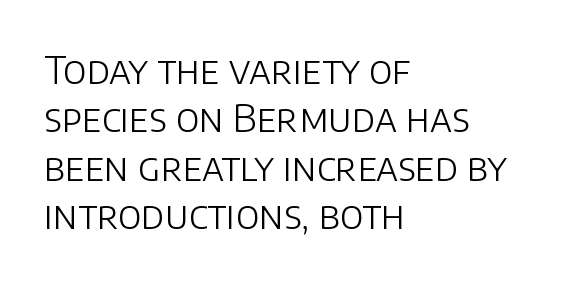
Q: Is the text bold? A: No.
Q: Is the text italic (slanted)? A: No, it is upright.
Q: Is the typeface a serif or a sans-serif typeface? A: Sans-serif.
Q: Is the text underlined? A: No.
Q: How is the paragraph aligned? A: Left-aligned.
Q: Is the spacing between letters normal or unusually wide? A: Normal.
Q: Is the spacing between lines tight, normal or loose? A: Normal.
Q: Width (condensed, normal, or wide)? A: Normal.
Q: Stroke contrast? A: Low.
Q: x-height? A: Large.
Q: Monospaced? A: No.
